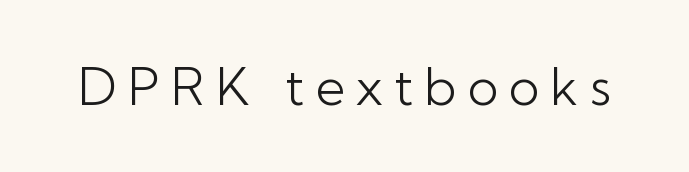
The type sits square on the baseline with zero lean. Serif or sans? Sans — the stroke terminals are bare. Each letter keeps its own natural width here, so spacing adapts to shape. The passage shown is not bold in any degree. Underlining? Definitely not there. The letters are spread apart with noticeably loose tracking.
